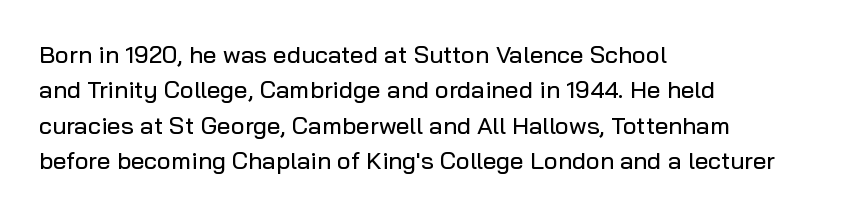
{"italic": "no", "underline": "no", "align": "left", "line_spacing": "normal", "line_spacing_ratio": 1.47, "letter_spacing": "normal", "letter_spacing_em": 0.0, "glyph_px": 24}
